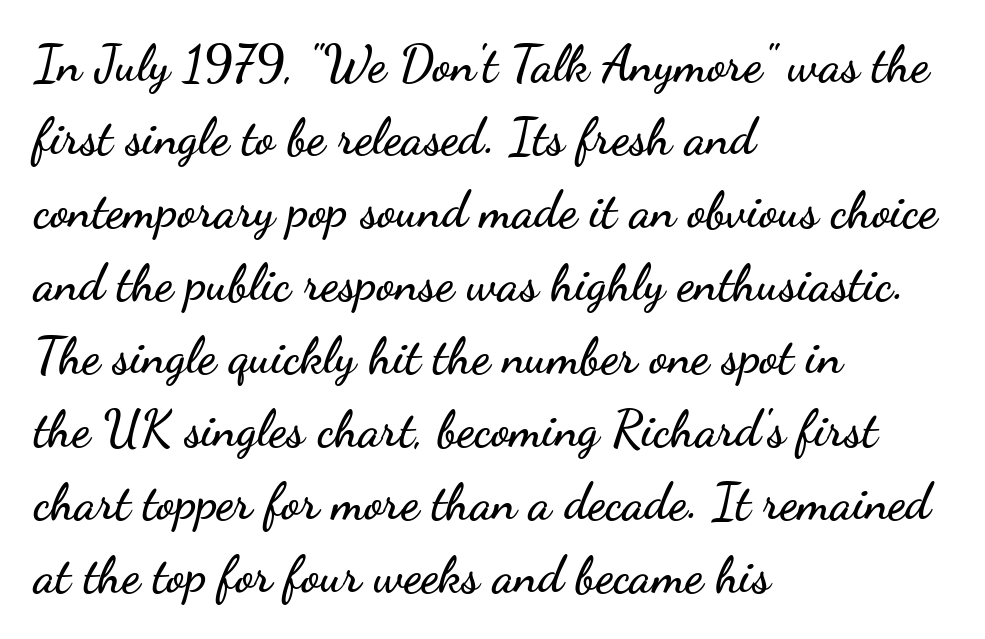
The line texture is even and compact thanks to regular tracking. Spacing verdict: proportional, widths tailored to each character. Evenly set lines give the paragraph a standard silhouette. Layout note: lines flush left.
